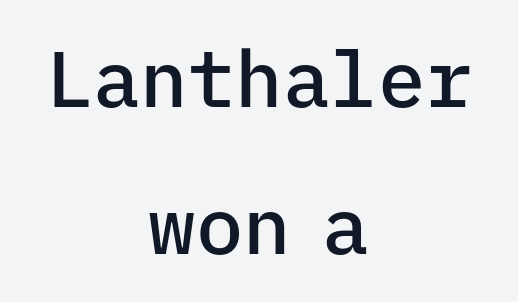
The image shows 79 px semibold sans-serif type, upright, monospaced; set centered, line spacing 1.86x, normal letter spacing, not underlined; low stroke contrast and a medium x-height.
